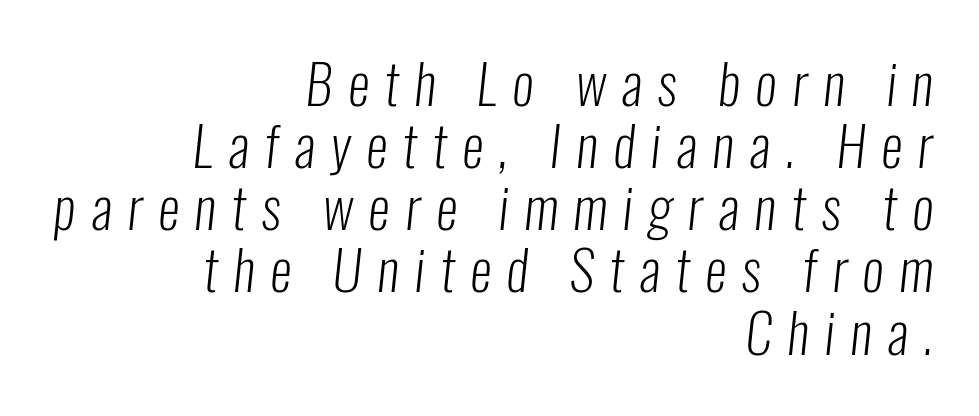
Q: Is the text bold? A: No.
Q: Is the typeface a serif or a sans-serif typeface? A: Sans-serif.
Q: Is the text underlined? A: No.
Q: How is the paragraph aligned? A: Right-aligned.
Q: Is the spacing between letters normal or unusually wide? A: Unusually wide.
Q: Is the spacing between lines tight, normal or loose? A: Tight.
Q: Width (condensed, normal, or wide)? A: Condensed.
Q: Stroke contrast? A: Low.
Q: x-height? A: Medium.
Q: Monospaced? A: No.
